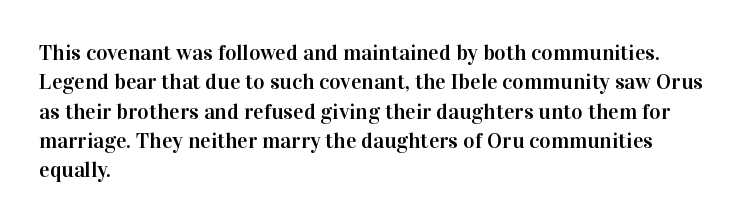
Glyph-to-glyph distance matches everyday printed text. If you drew a ruler down the left edge, every line would touch it. The letters stand upright; this is a roman face. No word sits above an underline. The line-height multiplier appears to be the usual default.
